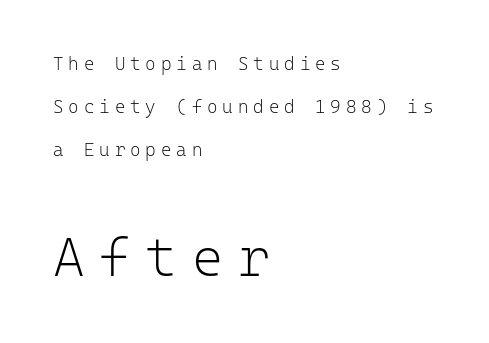
{"serif": "no", "italic": "no", "bold": "no", "weight": "light", "width": "normal", "stroke_contrast": "low", "x_height": "medium", "monospaced": "yes", "underline": "no", "align": "left", "line_spacing": "loose", "line_spacing_ratio": 2.39, "letter_spacing": "wide", "letter_spacing_em": 0.27, "larger_block": "second", "size_ratio": 3.0, "glyph_px": 54}
